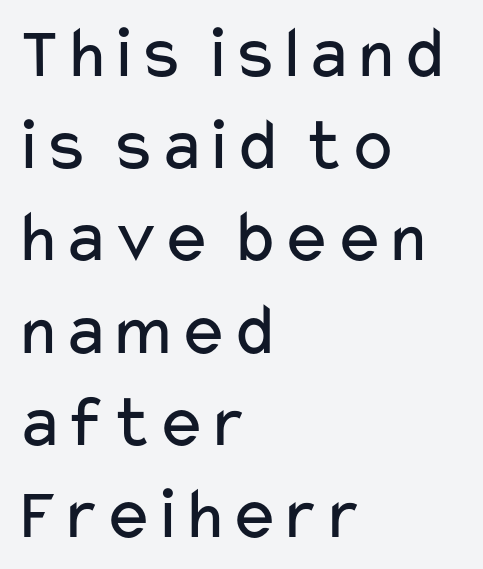
Q: Is the text bold? A: No.
Q: Is the text italic (slanted)? A: No, it is upright.
Q: Is the typeface a serif or a sans-serif typeface? A: Sans-serif.
Q: Is the text underlined? A: No.
Q: How is the paragraph aligned? A: Left-aligned.
Q: Is the spacing between letters normal or unusually wide? A: Normal.
Q: Width (condensed, normal, or wide)? A: Wide.
Q: Stroke contrast? A: Low.
Q: x-height? A: Medium.
Q: Monospaced? A: No.
